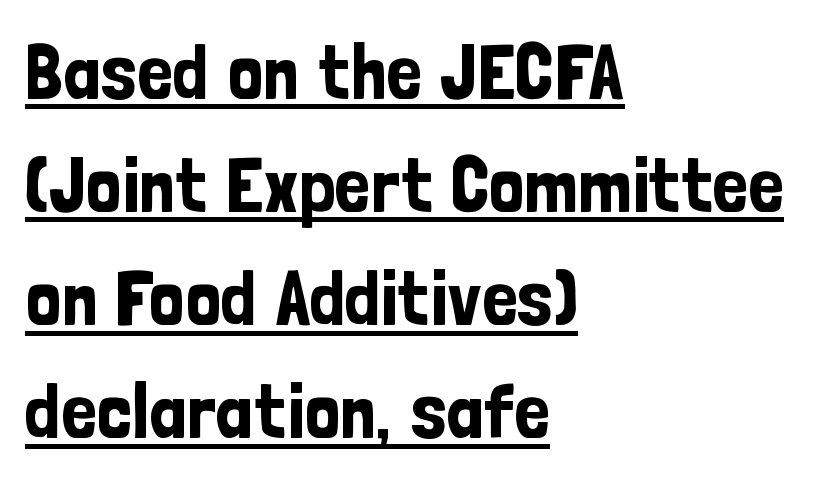
{"serif": "no", "italic": "no", "width": "condensed", "stroke_contrast": "low", "x_height": "medium", "monospaced": "no", "underline": "yes", "align": "left", "line_spacing": "normal", "line_spacing_ratio": 1.45, "letter_spacing": "normal", "letter_spacing_em": 0.0, "glyph_px": 78}
